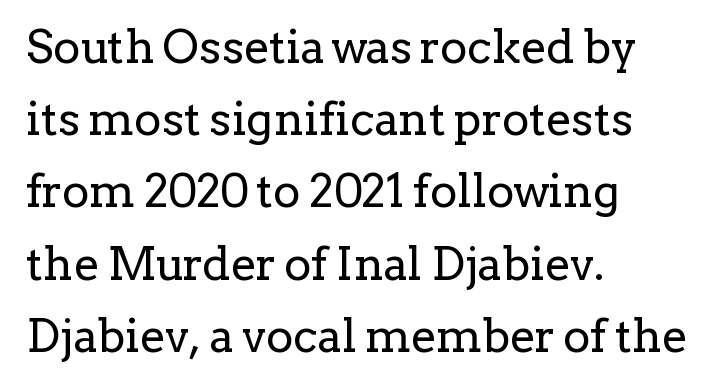
The font's upright variant was chosen for this text. A light-to-regular cut is what we see here. The area under the type is left untouched. How are the letters spaced? Ordinarily, with no added tracking.
